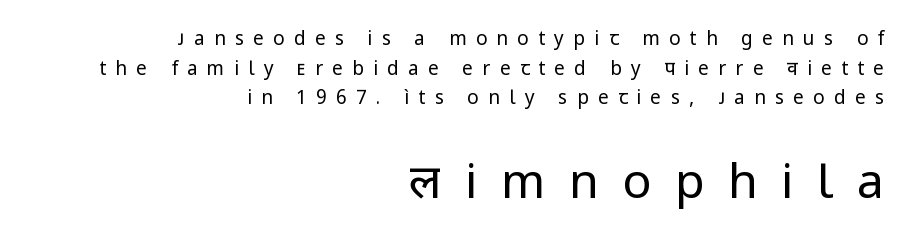
The image shows 48 px regular-weight sans-serif type, upright; set right-aligned, normal line spacing (1.56x), unusually wide letter spacing (+0.49 em), not underlined; the second (bottom) block is 2.53x larger; low stroke contrast and a medium x-height.
